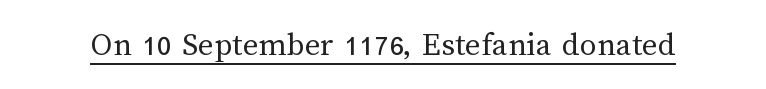
The image shows 34 px regular-weight type, upright; set normal letter spacing, underlined; medium stroke contrast and a medium x-height.
